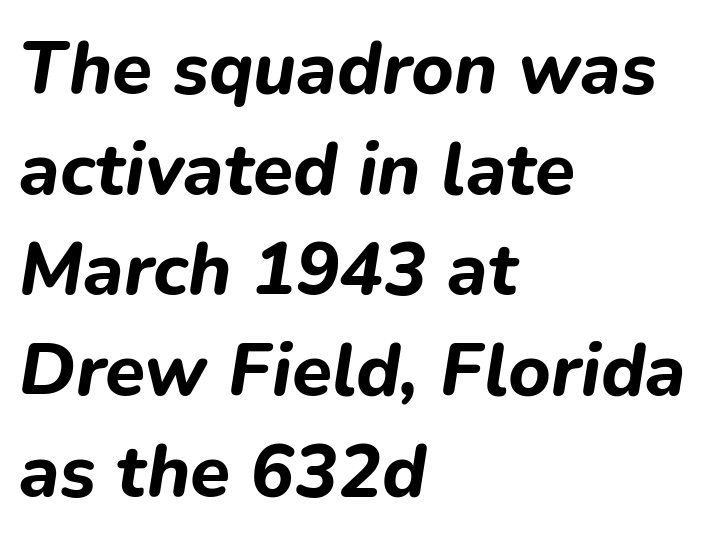
The image shows 73 px bold type, italic (leaning right); set left-aligned, normal line spacing (1.38x), normal letter spacing, not underlined; low stroke contrast and a medium x-height.
